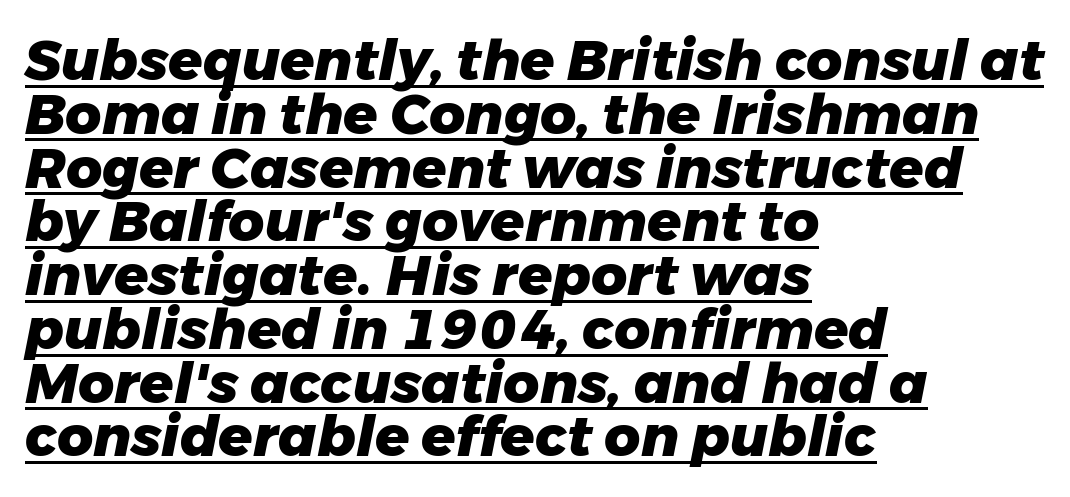
Q: Is the text bold? A: Yes.
Q: Is the text italic (slanted)? A: Yes, it leans right by about 11 degrees.
Q: Is the text underlined? A: Yes.
Q: How is the paragraph aligned? A: Left-aligned.
Q: Is the spacing between letters normal or unusually wide? A: Normal.
Q: Is the spacing between lines tight, normal or loose? A: Tight.
Q: Width (condensed, normal, or wide)? A: Normal.
Q: Stroke contrast? A: Low.
Q: x-height? A: Medium.
Q: Monospaced? A: No.
